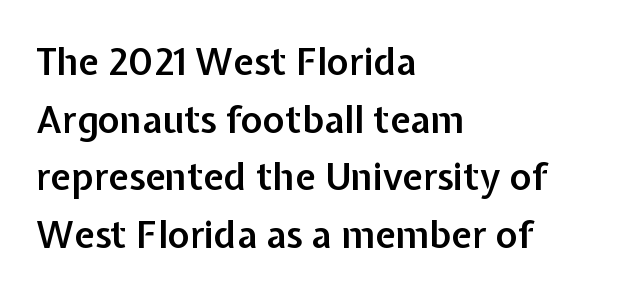
The letters are semibold — heavier than regular but short of a full bold. Each letter keeps its own natural width here, so spacing adapts to shape. Compared with typical body copy, the letter spacing here is the same. The specimen reads as upright at a glance. Honestly, the row spacing looks completely unremarkable. The letters carry no serifs — their stems end cleanly without finishing strokes.
